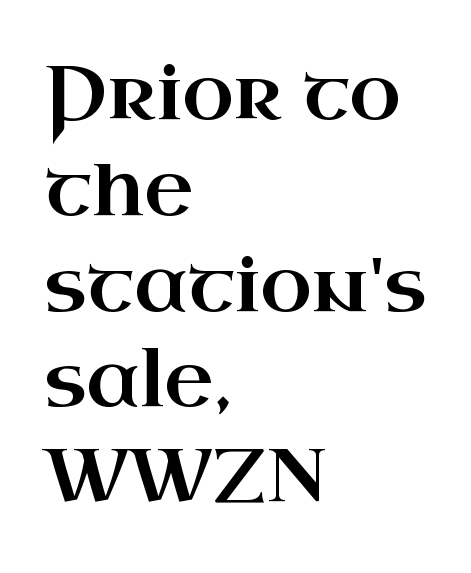
This sample is left-justified, so line endings fall wherever the words run out. These lines keep a tight, regular rhythm from letter to letter. Observe the serifs anchoring each vertical stroke in this sample. Is this a fixed-width face? No — the glyphs have proportional, varying widths. Rendered with straight, roman letterforms. Rule under the text: the space is simply empty.
